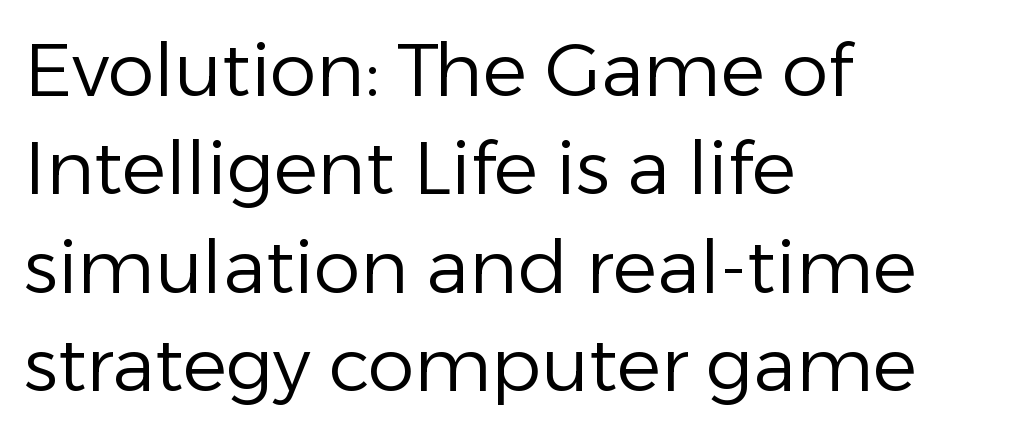
Q: Is the text bold? A: No.
Q: Is the text italic (slanted)? A: No, it is upright.
Q: Is the typeface a serif or a sans-serif typeface? A: Sans-serif.
Q: Is the text underlined? A: No.
Q: How is the paragraph aligned? A: Left-aligned.
Q: Is the spacing between letters normal or unusually wide? A: Normal.
Q: Is the spacing between lines tight, normal or loose? A: Normal.
Q: Width (condensed, normal, or wide)? A: Normal.
Q: Stroke contrast? A: Low.
Q: x-height? A: Medium.
Q: Monospaced? A: No.
